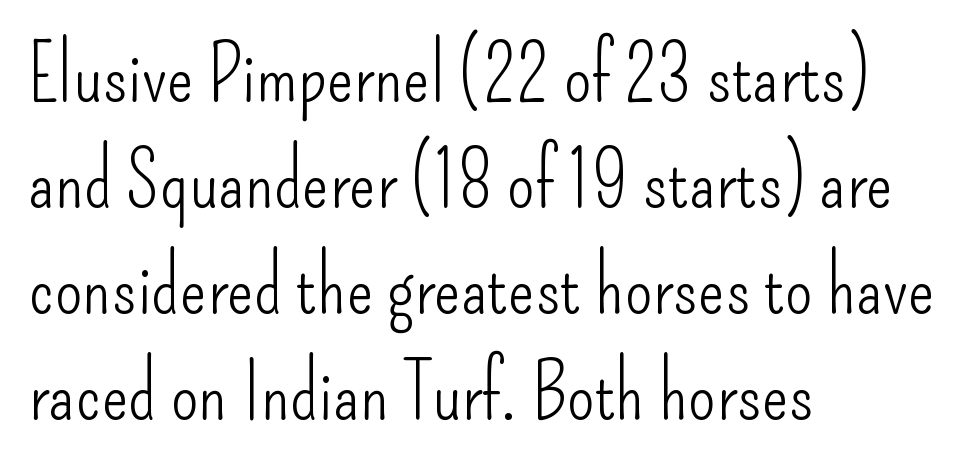
{"serif": "no", "italic": "no", "bold": "no", "weight": "light", "width": "condensed", "stroke_contrast": "low", "x_height": "small", "monospaced": "no", "underline": "no", "align": "left", "line_spacing": "normal", "line_spacing_ratio": 1.34, "letter_spacing": "normal", "letter_spacing_em": 0.0, "glyph_px": 79}
